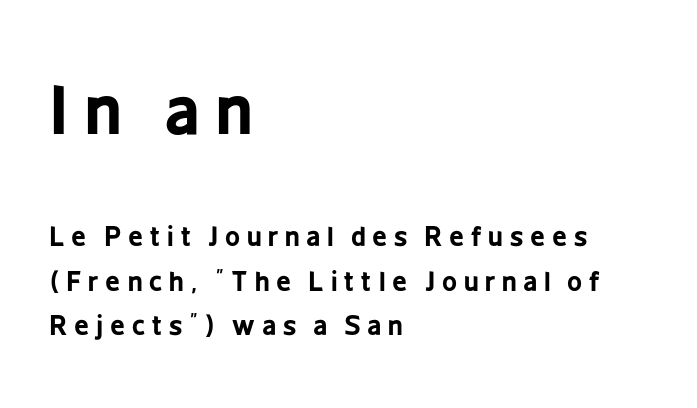
Q: Is the text bold? A: Yes.
Q: Is the text italic (slanted)? A: No, it is upright.
Q: Is the typeface a serif or a sans-serif typeface? A: Sans-serif.
Q: Is the text underlined? A: No.
Q: How is the paragraph aligned? A: Left-aligned.
Q: Is the spacing between letters normal or unusually wide? A: Unusually wide.
Q: Which block of text is set in a larger size, the first (top) or the second (bottom)? A: The first (top) one.
Q: Width (condensed, normal, or wide)? A: Condensed.
Q: Stroke contrast? A: Low.
Q: x-height? A: Medium.
Q: Monospaced? A: No.
